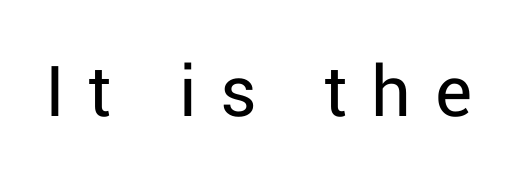
The image shows 78 px regular-weight sans-serif type, upright; set unusually wide letter spacing (+0.3 em), not underlined; low stroke contrast and a medium x-height.
